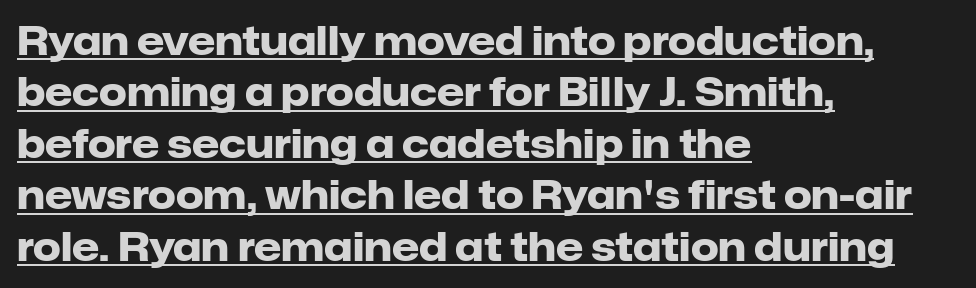
{"serif": "no", "italic": "no", "bold": "yes", "weight": "heavy", "width": "normal", "stroke_contrast": "low", "x_height": "medium", "monospaced": "no", "underline": "yes", "align": "left", "line_spacing": "normal", "line_spacing_ratio": 1.32, "letter_spacing": "normal", "letter_spacing_em": 0.0, "glyph_px": 39}
